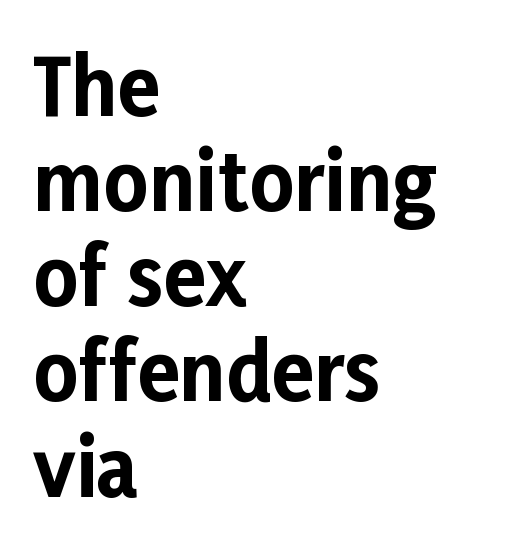
{"serif": "no", "italic": "no", "bold": "yes", "weight": "bold", "width": "normal", "stroke_contrast": "low", "x_height": "medium", "monospaced": "no", "underline": "no", "align": "left", "line_spacing_ratio": 1.22, "letter_spacing": "normal", "letter_spacing_em": 0.0, "glyph_px": 78}
